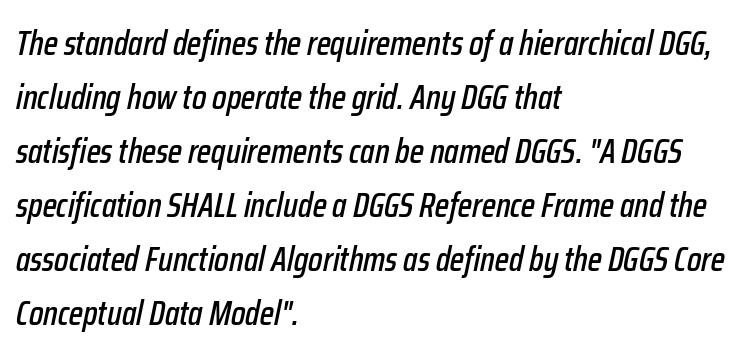
{"italic": "yes", "lean": "right", "slant_degrees": 12, "width": "condensed", "stroke_contrast": "low", "x_height": "medium", "monospaced": "no", "underline": "no", "align": "left", "line_spacing": "normal", "line_spacing_ratio": 1.59, "letter_spacing": "normal", "letter_spacing_em": 0.0, "glyph_px": 34}
